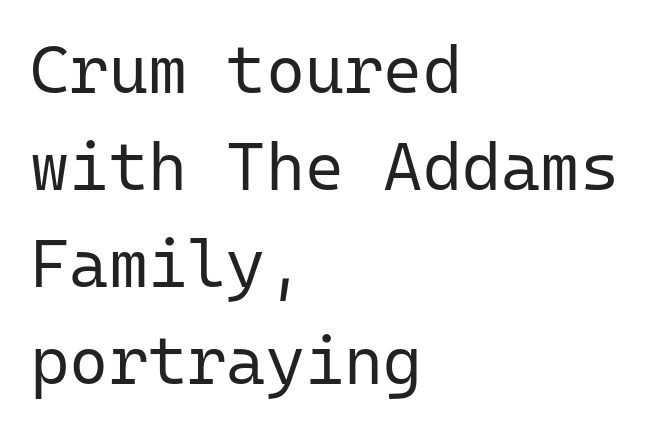
{"serif": "no", "italic": "no", "bold": "no", "weight": "regular", "width": "normal", "stroke_contrast": "low", "x_height": "medium", "monospaced": "yes", "underline": "no", "align": "left", "line_spacing": "normal", "line_spacing_ratio": 1.45, "letter_spacing": "normal", "letter_spacing_em": 0.0, "glyph_px": 67}
